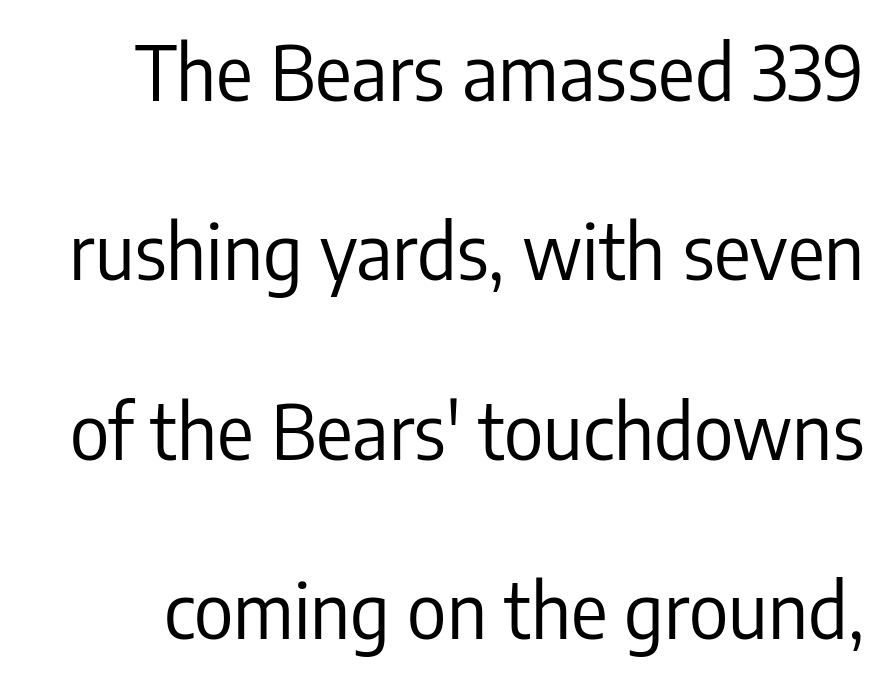
Q: Is the text bold? A: No.
Q: Is the text italic (slanted)? A: No, it is upright.
Q: Is the typeface a serif or a sans-serif typeface? A: Sans-serif.
Q: Is the text underlined? A: No.
Q: Is the spacing between letters normal or unusually wide? A: Normal.
Q: Is the spacing between lines tight, normal or loose? A: Loose.
Q: Width (condensed, normal, or wide)? A: Condensed.
Q: Stroke contrast? A: Low.
Q: x-height? A: Medium.
Q: Monospaced? A: No.
